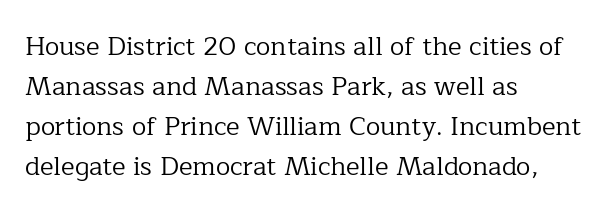
Q: Is the text bold? A: No.
Q: Is the text italic (slanted)? A: No, it is upright.
Q: Is the text underlined? A: No.
Q: How is the paragraph aligned? A: Left-aligned.
Q: Is the spacing between letters normal or unusually wide? A: Normal.
Q: Is the spacing between lines tight, normal or loose? A: Normal.
